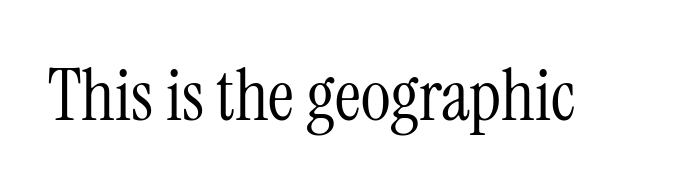
The image shows 72 px light, condensed serif type, upright; set normal letter spacing, not underlined; medium stroke contrast and a medium x-height.
